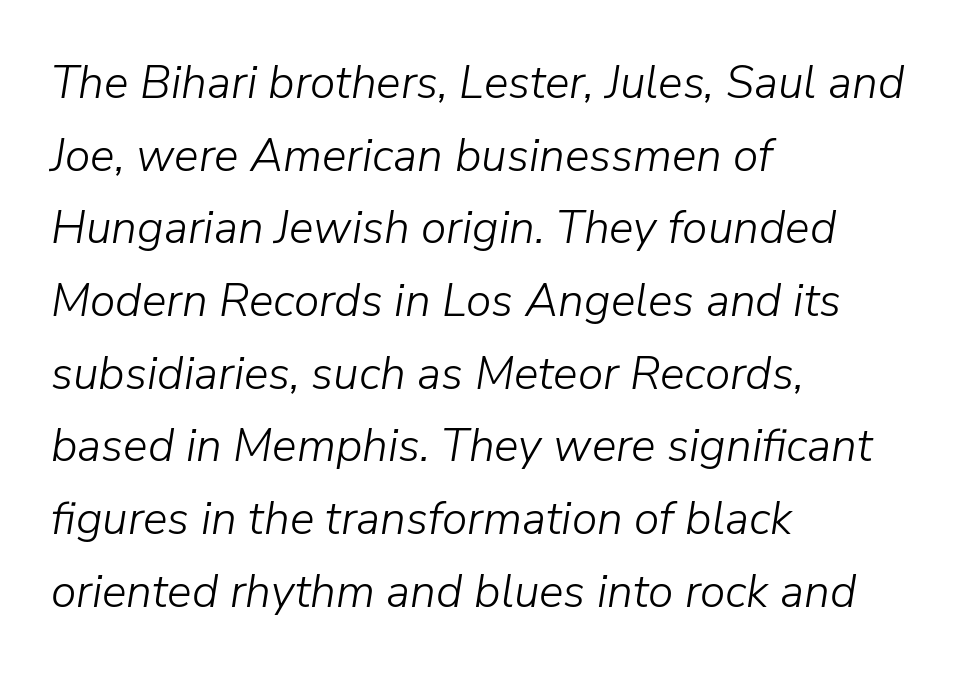
The letters sit at their default tracking, neither squeezed nor spread. Notice how the passage keeps a crisp vertical edge on the left only. Is there much room between lines? A standard amount, neither cramped nor airy. Slanted lettering throughout. Weight class: somewhere from thin through regular.
